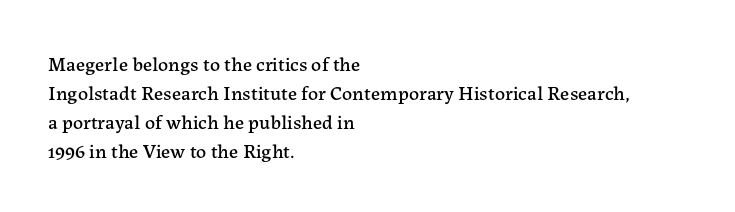
Q: Is the text italic (slanted)? A: No, it is upright.
Q: Is the text underlined? A: No.
Q: How is the paragraph aligned? A: Left-aligned.
Q: Is the spacing between letters normal or unusually wide? A: Normal.
Q: Is the spacing between lines tight, normal or loose? A: Normal.
